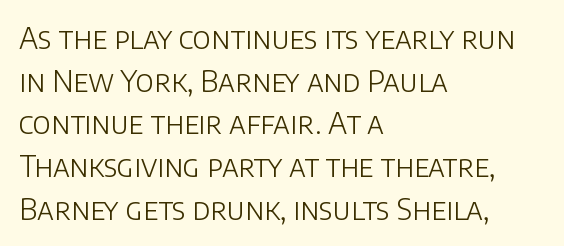
The image shows 29 px light sans-serif type, upright; set left-aligned, normal line spacing (1.47x), normal letter spacing, not underlined; low stroke contrast and a large x-height.
